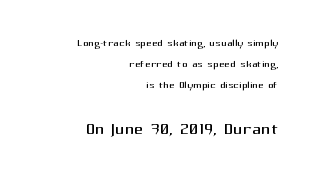
Q: Is the text bold? A: No.
Q: Is the text italic (slanted)? A: No, it is upright.
Q: Is the text underlined? A: No.
Q: How is the paragraph aligned? A: Right-aligned.
Q: Is the spacing between letters normal or unusually wide? A: Normal.
Q: Is the spacing between lines tight, normal or loose? A: Normal.
Q: Which block of text is set in a larger size, the first (top) or the second (bottom)? A: The second (bottom) one.
